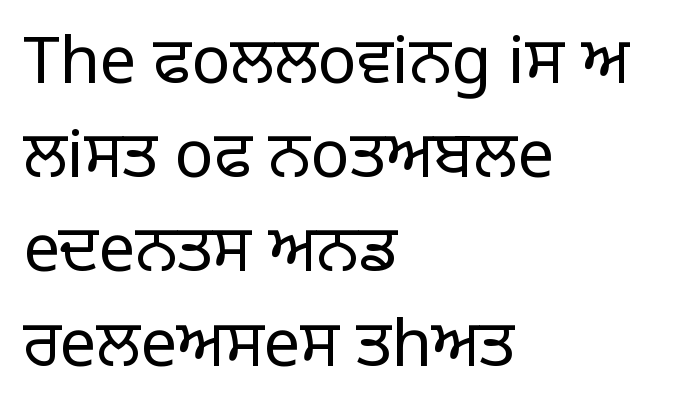
The image shows 65 px regular-weight sans-serif type, upright; set left-aligned, normal line spacing (1.45x), normal letter spacing, not underlined; low stroke contrast and a large x-height.
